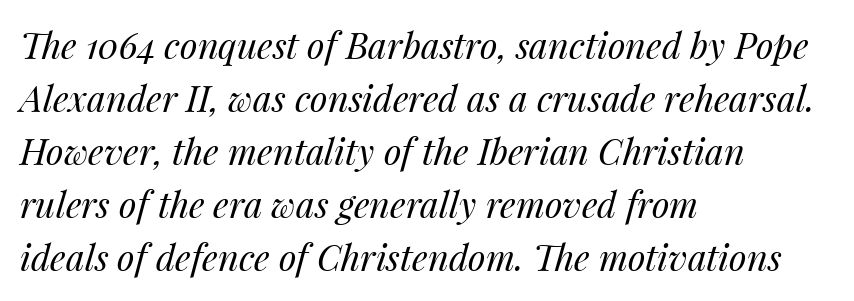
Caption: multi-line text, flush left, ragged right. Reading down the column, the eye jumps a familiar distance to each next line. The typography opts for an oblique posture over an upright one. Beneath every word, the page is bare. A quiet, ordinary-to-light weight characterises the typeface. The passage shown is typed in a proportional face where columns would drift.
